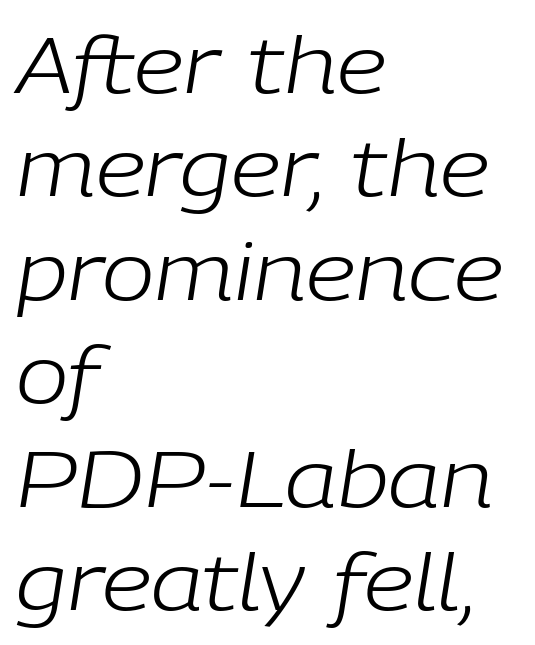
Words appear dense and cohesive because spacing is normal. Each new line begins a customary step beneath the previous one. The characters are drawn with everyday or finer stroke widths. The area under the type is left untouched. These lines are set flush left with a ragged right edge. The letters are slanted; this is an italic face.
